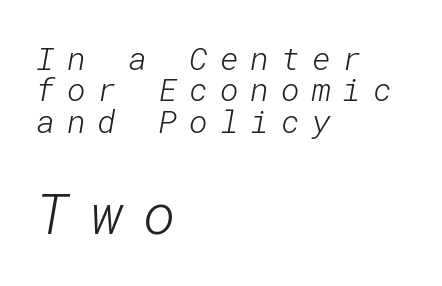
Q: Is the text bold? A: No.
Q: Is the typeface a serif or a sans-serif typeface? A: Sans-serif.
Q: Is the text underlined? A: No.
Q: How is the paragraph aligned? A: Left-aligned.
Q: Is the spacing between letters normal or unusually wide? A: Unusually wide.
Q: Is the spacing between lines tight, normal or loose? A: Tight.
Q: Which block of text is set in a larger size, the first (top) or the second (bottom)? A: The second (bottom) one.
Q: Width (condensed, normal, or wide)? A: Normal.
Q: Stroke contrast? A: Low.
Q: x-height? A: Medium.
